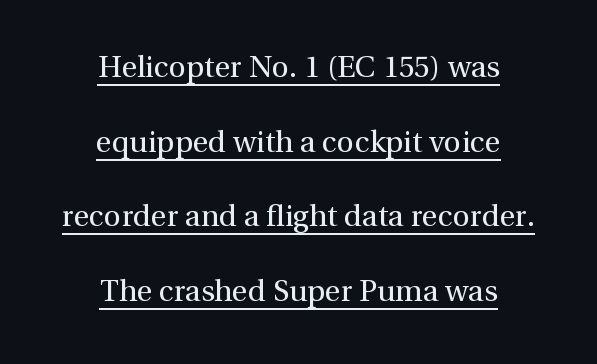
Caption: face not bold, strokes unweighted. Looks like regular typesetting: each glyph gets only the width it needs. The face used here is rendered with its standard letterfit. The line-height multiplier appears high, well above default. Each line of the rendering has a horizontal stroke beneath the glyphs.
